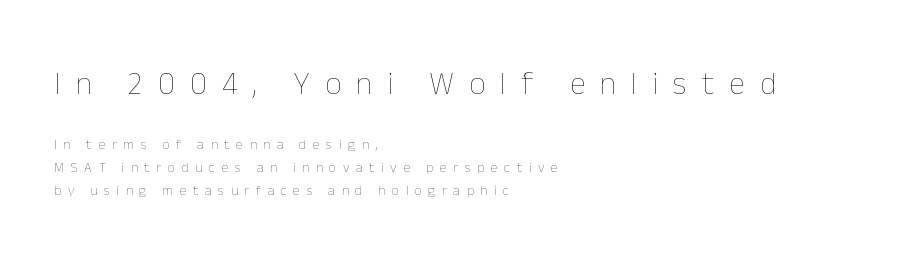
{"italic": "no", "bold": "no", "weight": "thin", "width": "normal", "stroke_contrast": "low", "x_height": "medium", "monospaced": "no", "underline": "no", "align": "left", "line_spacing": "normal", "line_spacing_ratio": 1.62, "letter_spacing": "wide", "letter_spacing_em": 0.47, "larger_block": "first", "size_ratio": 2.29, "glyph_px": 32}
